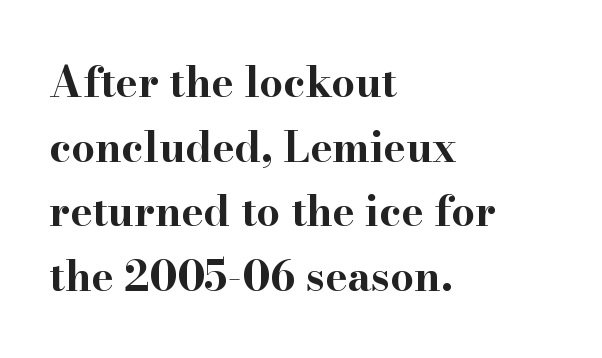
The image shows 42 px bold, wide serif type, upright; set left-aligned, normal line spacing (1.54x), normal letter spacing, not underlined; high stroke contrast and a small x-height.
